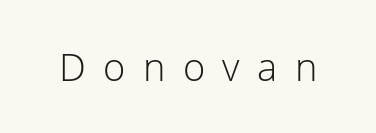
Q: Is the text bold? A: No.
Q: Is the text italic (slanted)? A: No, it is upright.
Q: Is the typeface a serif or a sans-serif typeface? A: Sans-serif.
Q: Is the text underlined? A: No.
Q: Is the spacing between letters normal or unusually wide? A: Unusually wide.
Q: Width (condensed, normal, or wide)? A: Normal.
Q: Stroke contrast? A: Low.
Q: x-height? A: Medium.
Q: Monospaced? A: No.
